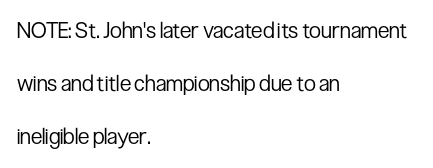
{"italic": "no", "bold": "no", "underline": "no", "align": "left", "line_spacing": "loose", "line_spacing_ratio": 2.42, "letter_spacing": "normal", "letter_spacing_em": 0.0, "glyph_px": 22}
